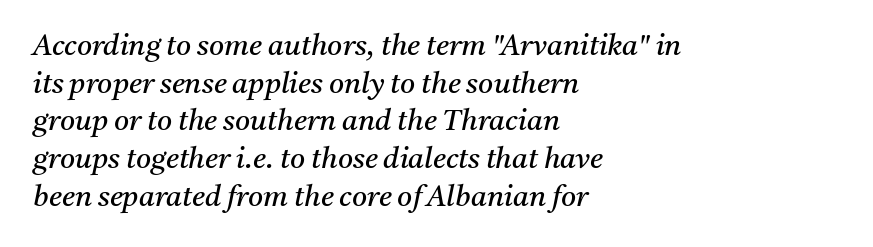
The image shows 29 px regular-weight serif type, italic (leaning right); set left-aligned, normal line spacing (1.3x), normal letter spacing, not underlined; medium stroke contrast and a medium x-height.
